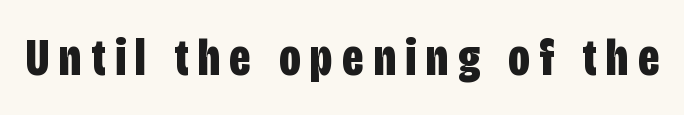
The glyphs have the mass of a bold cut. This sample has the flowing, uneven cadence of proportional lettering. Any mark beneath the type? The region is blank. Every stem runs plumb, perpendicular to the baseline.
